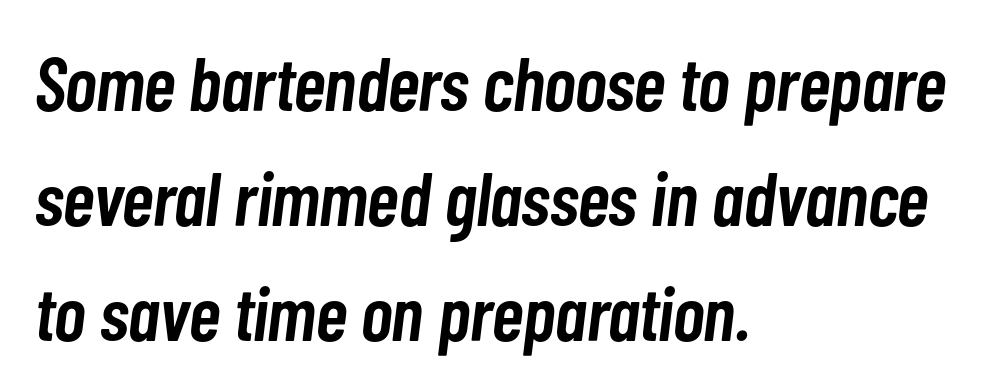
An italicized treatment has been applied to the whole sample. Lines of text with bare space underneath. Tracking value appears to be zero — textbook default spacing. Bold? Not quite — semibold, heavier than regular but stopping short. This sample has the flowing, uneven cadence of proportional lettering. Horizontal bands of white between lines are of average thickness.
